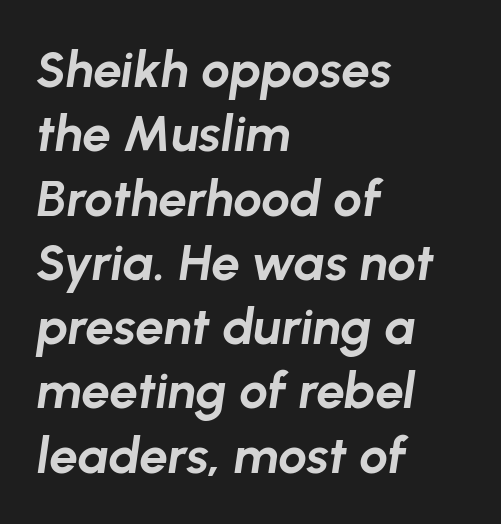
The image shows 51 px bold type, italic (leaning right); set left-aligned, normal line spacing (1.26x), normal letter spacing, not underlined; low stroke contrast and a medium x-height.
